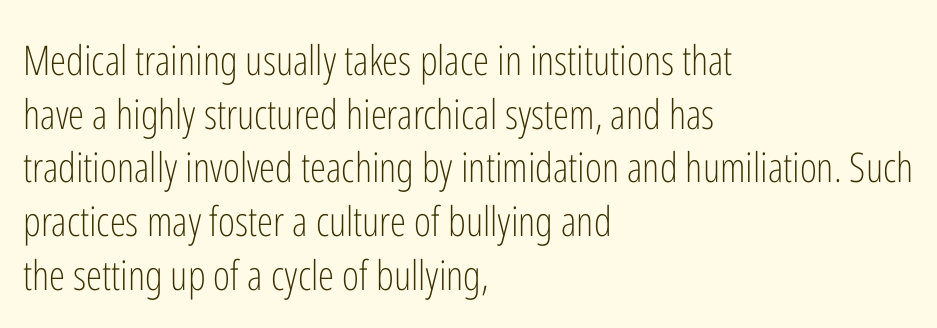
{"serif": "no", "italic": "no", "bold": "no", "weight": "light", "width": "condensed", "stroke_contrast": "low", "x_height": "medium", "monospaced": "no", "underline": "no", "align": "left", "line_spacing": "normal", "line_spacing_ratio": 1.31, "letter_spacing": "normal", "letter_spacing_em": 0.0, "glyph_px": 41}
